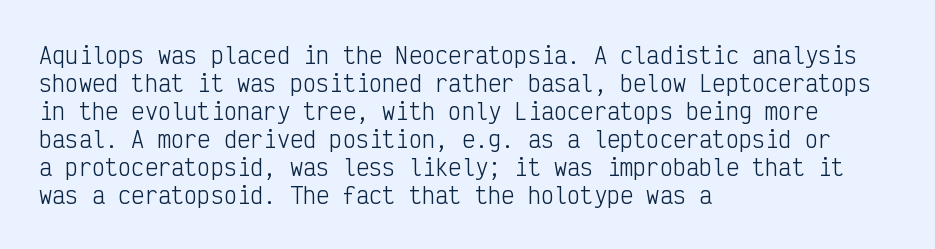
{"italic": "no", "bold": "no", "underline": "no", "align": "left", "line_spacing": "normal", "line_spacing_ratio": 1.27, "letter_spacing": "normal", "letter_spacing_em": 0.0, "glyph_px": 22}
